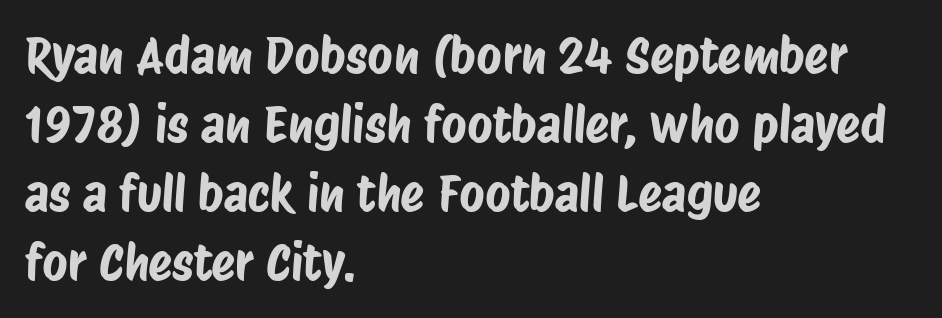
Compared with a centered layout, this one pins lines to the left instead. The designer left line spacing at the default. Unlike a traditional serif, this face leaves its strokes unadorned. You could call the tracking neutral — neither tight nor loose. You could not count columns in this text — the font is proportionally spaced.
